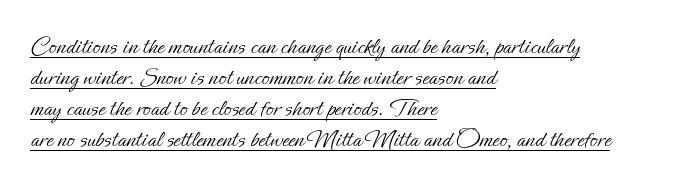
Line starts are locked; line ends wander. Each line of the rendering has a horizontal stroke beneath the glyphs. Compared with typical body copy, the letter spacing here is the same.
